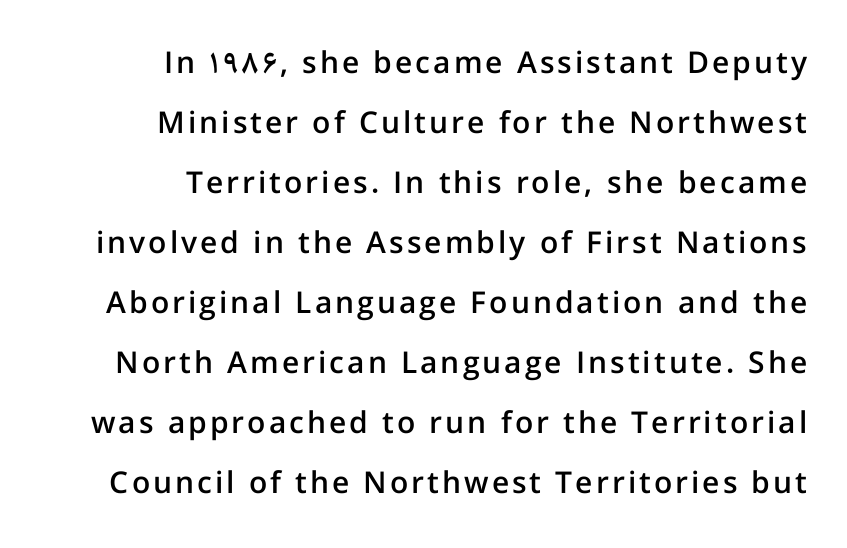
{"serif": "no", "italic": "no", "bold": "semi", "weight": "semibold", "width": "normal", "stroke_contrast": "low", "x_height": "medium", "monospaced": "no", "underline": "no", "align": "right", "line_spacing": "loose", "line_spacing_ratio": 2.0, "glyph_px": 30}
